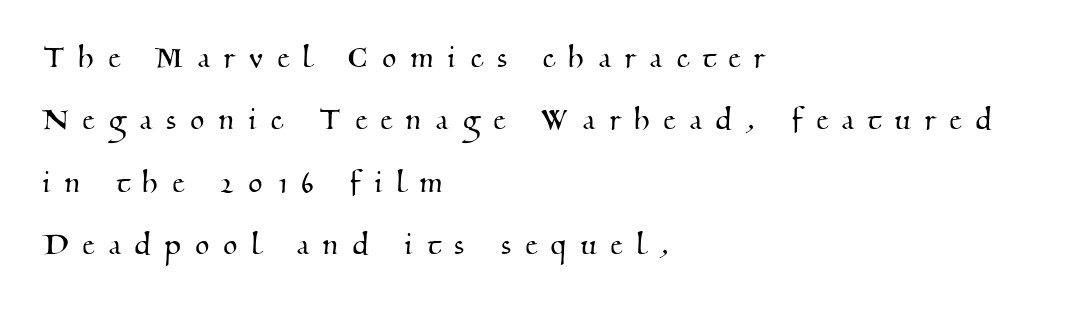
Stroke terminals: seriffed. Words float on clear page, feet unadorned. Does extra space separate the letters? Yes, quite a lot of it. Looks like regular typesetting: each glyph gets only the width it needs. All the whitespace from short lines collects on the right.
